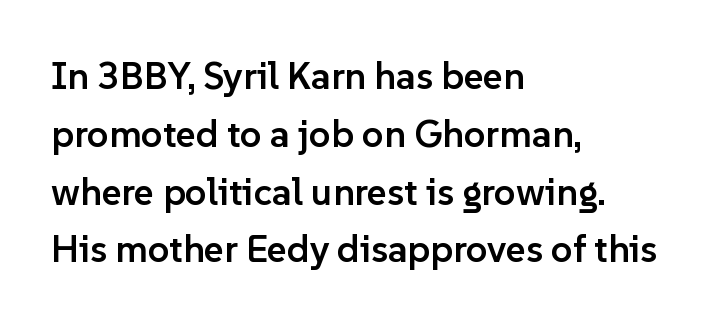
Q: Is the text bold? A: Semi-bold.
Q: Is the text italic (slanted)? A: No, it is upright.
Q: Is the typeface a serif or a sans-serif typeface? A: Sans-serif.
Q: Is the text underlined? A: No.
Q: How is the paragraph aligned? A: Left-aligned.
Q: Is the spacing between letters normal or unusually wide? A: Normal.
Q: Is the spacing between lines tight, normal or loose? A: Normal.
Q: Width (condensed, normal, or wide)? A: Normal.
Q: Stroke contrast? A: Low.
Q: x-height? A: Medium.
Q: Monospaced? A: No.
